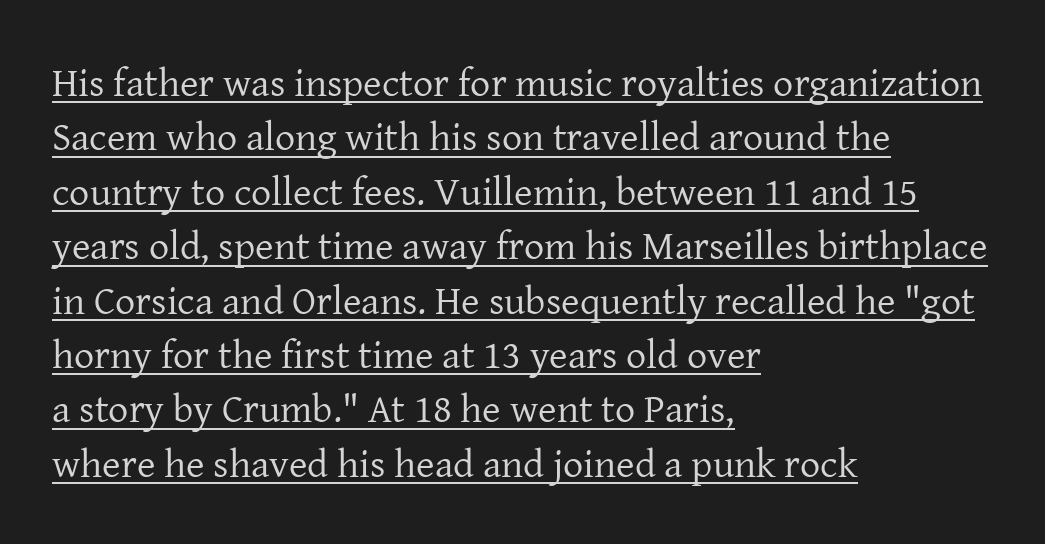
Q: Is the text bold? A: No.
Q: Is the text italic (slanted)? A: No, it is upright.
Q: Is the typeface a serif or a sans-serif typeface? A: Serif.
Q: Is the text underlined? A: Yes.
Q: How is the paragraph aligned? A: Left-aligned.
Q: Is the spacing between letters normal or unusually wide? A: Normal.
Q: Is the spacing between lines tight, normal or loose? A: Normal.
Q: Width (condensed, normal, or wide)? A: Normal.
Q: Stroke contrast? A: Low.
Q: x-height? A: Medium.
Q: Monospaced? A: No.
